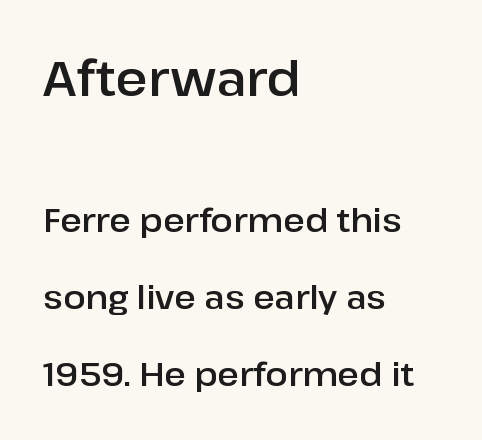
Q: Is the text italic (slanted)? A: No, it is upright.
Q: Is the typeface a serif or a sans-serif typeface? A: Sans-serif.
Q: Is the text underlined? A: No.
Q: How is the paragraph aligned? A: Left-aligned.
Q: Is the spacing between letters normal or unusually wide? A: Normal.
Q: Is the spacing between lines tight, normal or loose? A: Loose.
Q: Which block of text is set in a larger size, the first (top) or the second (bottom)? A: The first (top) one.
Q: Width (condensed, normal, or wide)? A: Normal.
Q: Stroke contrast? A: Low.
Q: x-height? A: Medium.
Q: Monospaced? A: No.
